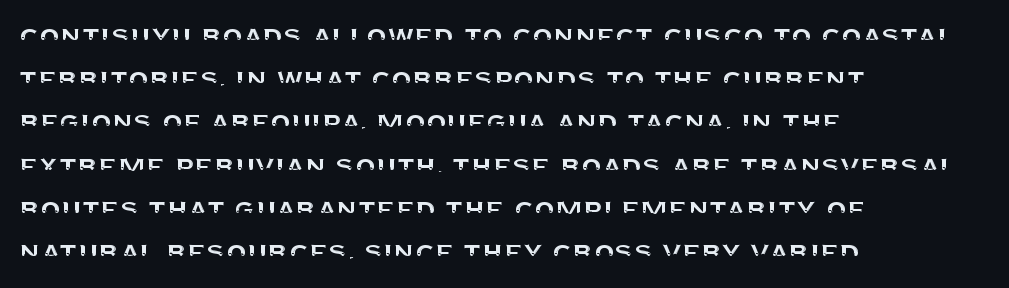
The image shows 33 px sans-serif type, upright; set left-aligned, normal line spacing (1.31x), normal letter spacing, not underlined; medium stroke contrast and a large x-height.
